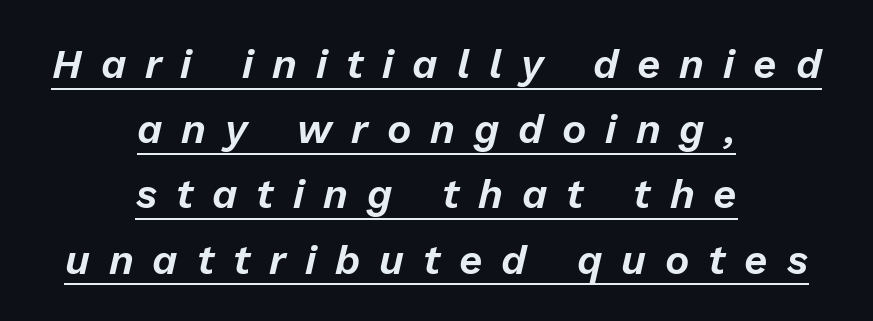
Q: Is the text italic (slanted)? A: Yes, it leans right by about 13 degrees.
Q: Is the text underlined? A: Yes.
Q: How is the paragraph aligned? A: Centered.
Q: Is the spacing between letters normal or unusually wide? A: Unusually wide.
Q: Is the spacing between lines tight, normal or loose? A: Normal.
Q: Width (condensed, normal, or wide)? A: Normal.
Q: Stroke contrast? A: Low.
Q: x-height? A: Medium.
Q: Monospaced? A: No.
